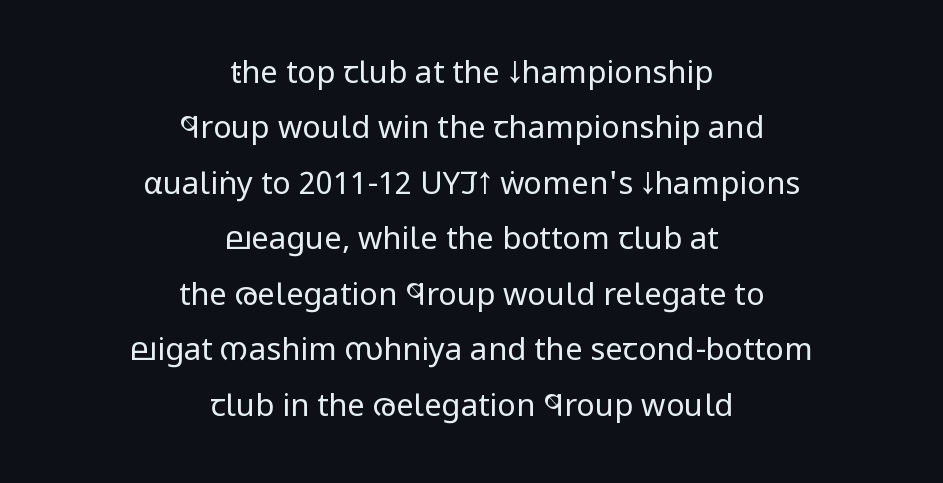
You can tell from the bare stems that sans-serif type was used. Line starts and ends both wander, symmetrically. Stems and bowls with no extra thickness — not bold. In terms of posture, this sample is upright. You could call the tracking neutral — neither tight nor loose. Is this a fixed-width face? No — the glyphs have proportional, varying widths.
